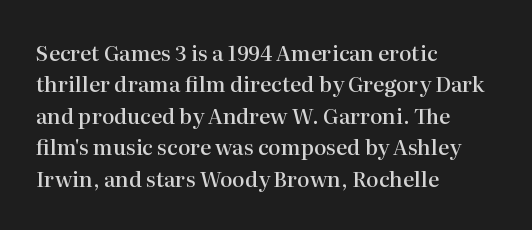
{"italic": "no", "bold": "semi", "underline": "no", "align": "left", "line_spacing": "normal", "line_spacing_ratio": 1.5, "letter_spacing": "normal", "letter_spacing_em": 0.0, "glyph_px": 21}
